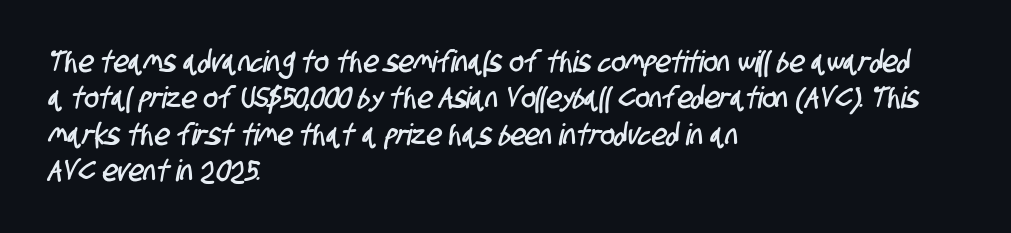
{"serif": "no", "width": "condensed", "stroke_contrast": "low", "x_height": "large", "monospaced": "no", "underline": "no", "align": "left", "line_spacing_ratio": 1.21, "letter_spacing": "normal", "letter_spacing_em": 0.0, "glyph_px": 30}
